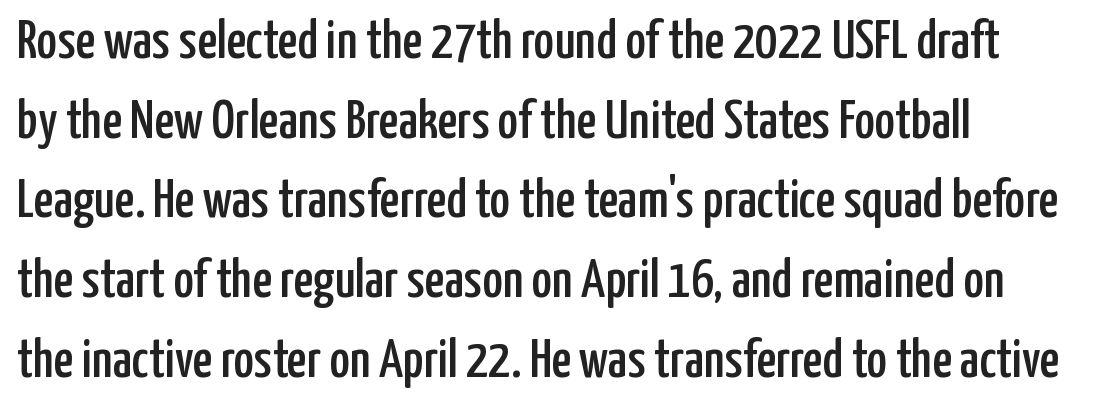
{"serif": "no", "italic": "no", "width": "condensed", "stroke_contrast": "low", "x_height": "medium", "monospaced": "no", "underline": "no", "align": "left", "line_spacing": "normal", "line_spacing_ratio": 1.45, "letter_spacing": "normal", "letter_spacing_em": 0.0, "glyph_px": 55}
